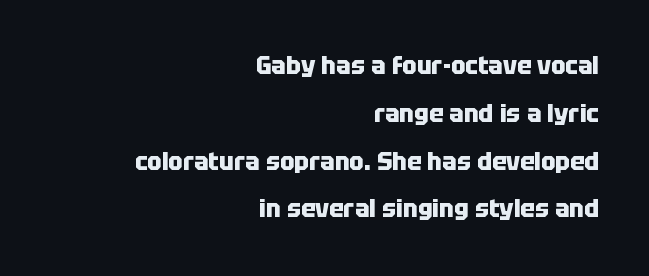
{"italic": "no", "bold": "yes", "underline": "no", "align": "right", "line_spacing": "loose", "line_spacing_ratio": 1.99, "letter_spacing": "normal", "letter_spacing_em": 0.0, "glyph_px": 24}
